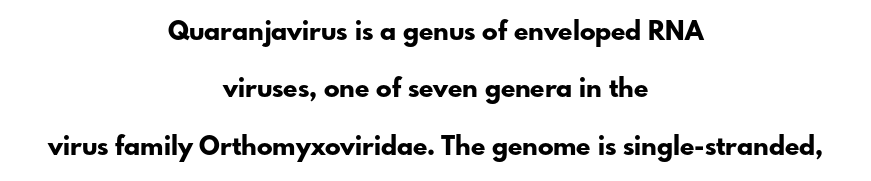
Q: Is the text bold? A: Yes.
Q: Is the text italic (slanted)? A: No, it is upright.
Q: Is the text underlined? A: No.
Q: How is the paragraph aligned? A: Centered.
Q: Is the spacing between letters normal or unusually wide? A: Normal.
Q: Is the spacing between lines tight, normal or loose? A: Loose.
